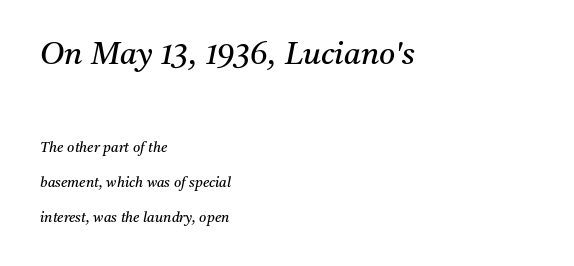
The leading is generous, giving the passage an open texture. Do the characters align in a grid? No, the font is proportional. A bare baseline throughout the passage. Type size steps down from the first block to the second.
